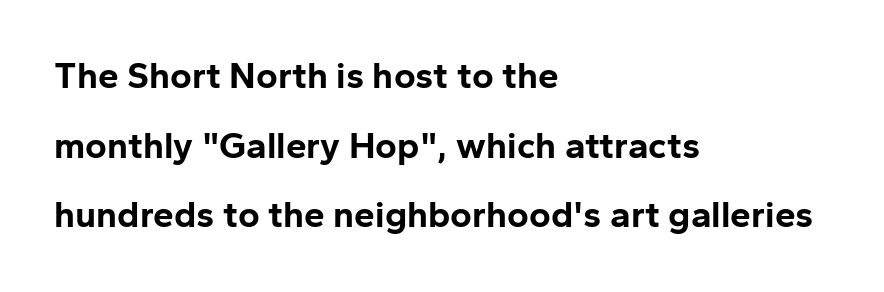
Typographically, this falls in the sans-serif category. The rendering uses natural spacing where letterforms have individual widths. Is the letter spacing exaggerated? No — it looks like the ordinary default. Unmarked baselines from the first word to the last. How heavy is the stroke? Heavy — this is a bold.
